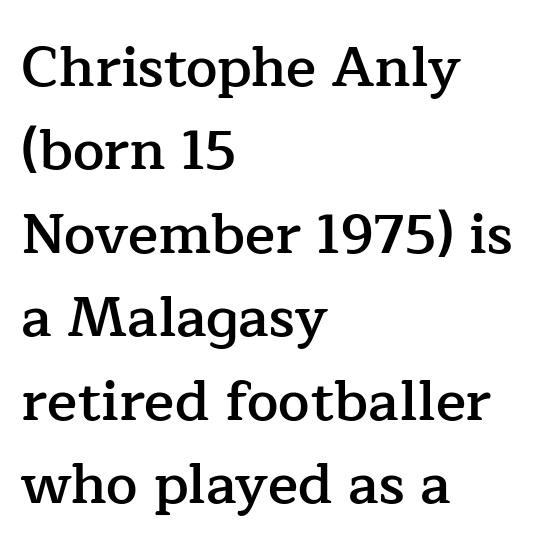
{"serif": "yes", "italic": "no", "bold": "semi", "weight": "semibold", "width": "normal", "stroke_contrast": "low", "x_height": "medium", "monospaced": "no", "underline": "no", "align": "left", "line_spacing": "normal", "line_spacing_ratio": 1.49, "letter_spacing": "normal", "letter_spacing_em": 0.0, "glyph_px": 56}
